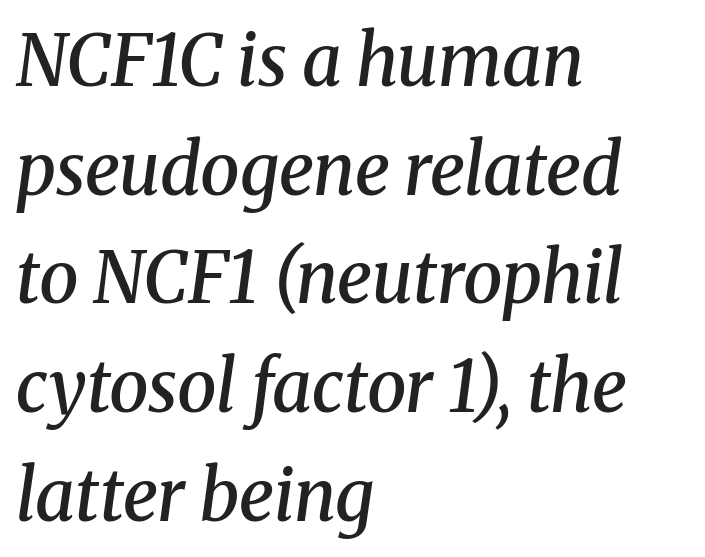
Are there feet on the stems? There are — it's a serif. The font's italic variant was chosen for this text. Plain, unruled lines of type. A semibold gives these letters moderate extra thickness, short of bold. The face used here is rendered with its standard letterfit.
